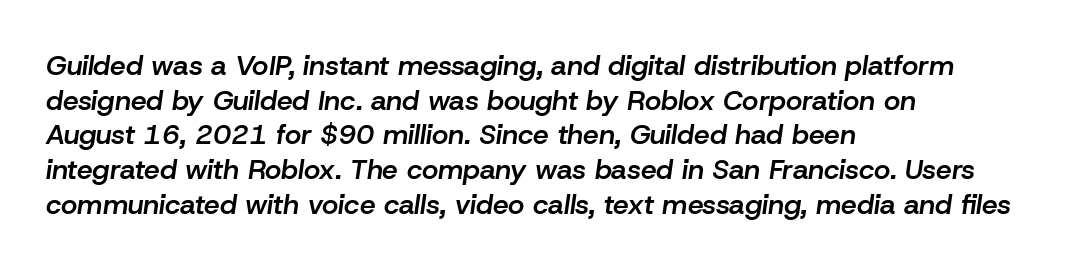
Every letter is mildly thick-stroked: semibold rather than bold. A bare baseline throughout the passage. Do the characters align in a grid? No, the font is proportional. Is the letter spacing exaggerated? No — it looks like the ordinary default.
